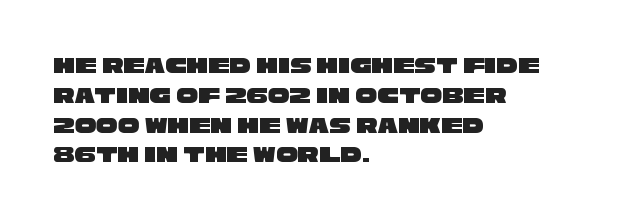
Typeset ragged right — the left edge is the straight one. The glyphs are unaccompanied by any horizontal stroke below them. The gaps between neighbouring characters are ordinary and unremarkable.
